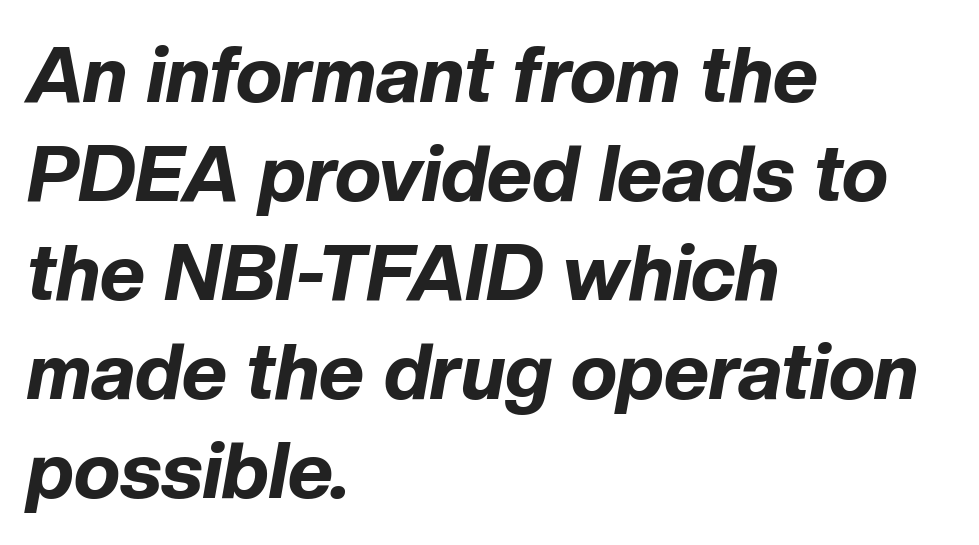
Q: Is the text bold? A: Yes.
Q: Is the text italic (slanted)? A: Yes, it leans right by about 10 degrees.
Q: Is the text underlined? A: No.
Q: How is the paragraph aligned? A: Left-aligned.
Q: Is the spacing between letters normal or unusually wide? A: Normal.
Q: Is the spacing between lines tight, normal or loose? A: Normal.
Q: Width (condensed, normal, or wide)? A: Normal.
Q: Stroke contrast? A: Low.
Q: x-height? A: Medium.
Q: Monospaced? A: No.
